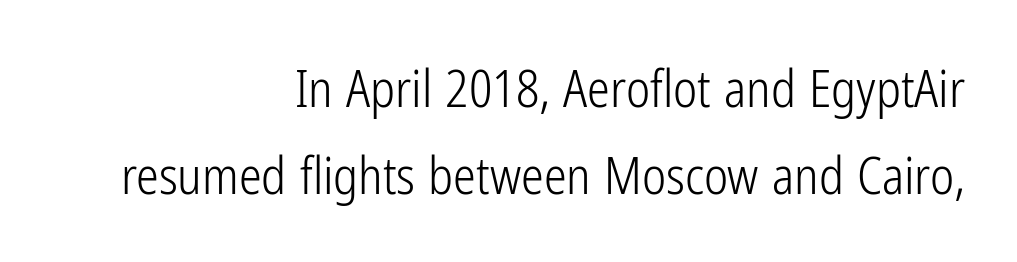
{"serif": "no", "italic": "no", "bold": "no", "weight": "light", "width": "condensed", "stroke_contrast": "low", "x_height": "medium", "monospaced": "no", "underline": "no", "align": "right", "line_spacing_ratio": 1.71, "letter_spacing": "normal", "letter_spacing_em": 0.0, "glyph_px": 51}
